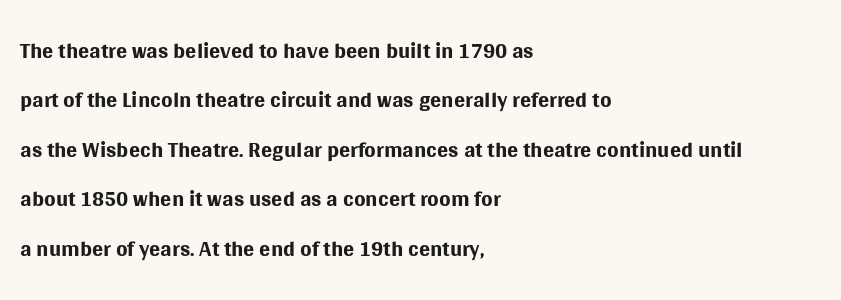
The letters stand straight up with perfectly vertical stems. What kind of face is this? One without serifs — a sans. The passage shown has conventional tracking throughout. The passage shown is typed in a proportional face where columns would drift.
